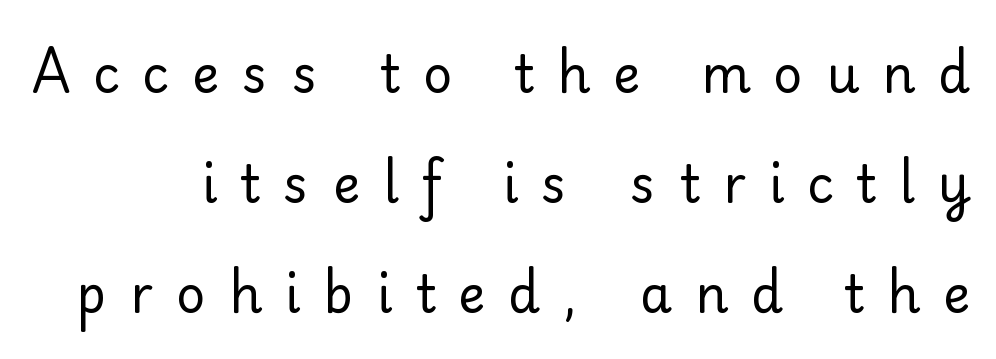
{"serif": "no", "italic": "no", "bold": "no", "weight": "regular", "width": "normal", "stroke_contrast": "low", "x_height": "small", "monospaced": "no", "underline": "no", "line_spacing": "loose", "line_spacing_ratio": 2.16, "letter_spacing": "wide", "letter_spacing_em": 0.45, "glyph_px": 51}
